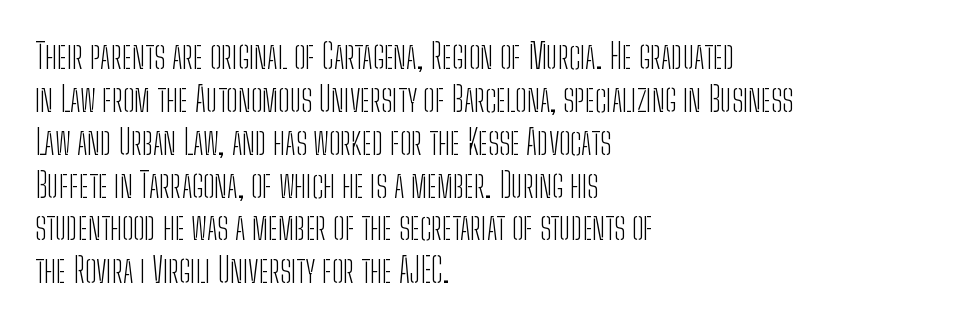
{"serif": "no", "italic": "no", "bold": "no", "weight": "light", "width": "condensed", "stroke_contrast": "low", "x_height": "medium", "monospaced": "no", "underline": "no", "align": "left", "line_spacing": "normal", "line_spacing_ratio": 1.26, "letter_spacing": "normal", "letter_spacing_em": 0.0, "glyph_px": 34}
